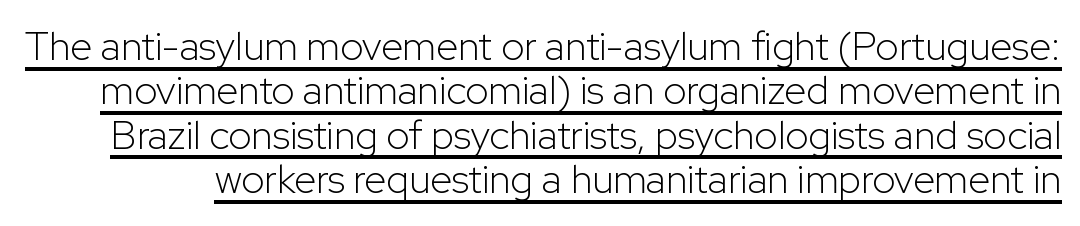
The image shows 40 px light sans-serif type, upright; set tight line spacing (1.11x), normal letter spacing, underlined; low stroke contrast and a medium x-height.
